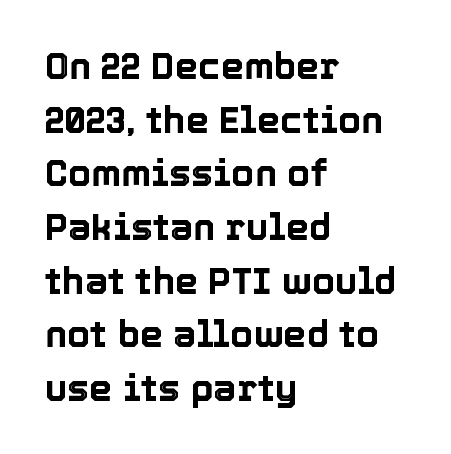
{"italic": "no", "width": "normal", "x_height": "medium", "monospaced": "no", "underline": "no", "align": "left", "line_spacing": "normal", "line_spacing_ratio": 1.45, "letter_spacing": "normal", "letter_spacing_em": 0.0, "glyph_px": 37}
